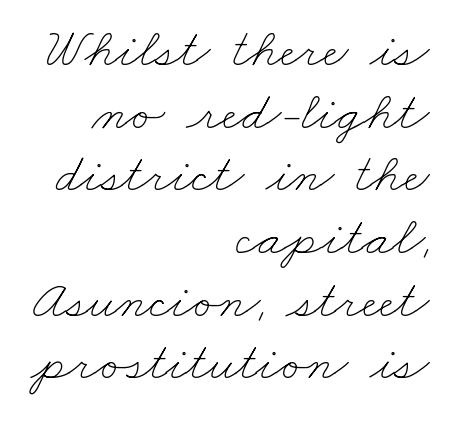
Where is the straight margin? On the right. The rendering uses natural spacing where letterforms have individual widths. The strip under each line holds only bare page. Is the stroke heavy? The answer is a plain regular-or-lighter. Students, note that the glyphs here touch the page at normal intervals.
